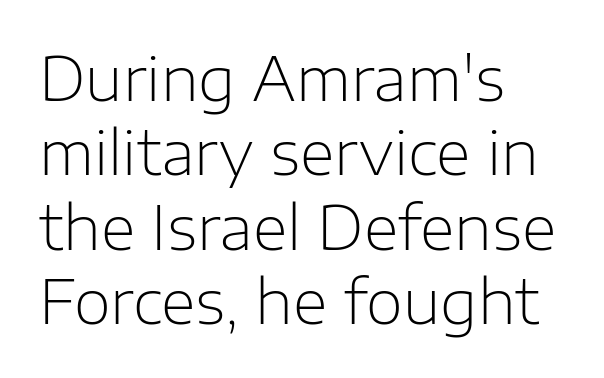
The image shows 60 px light sans-serif type, upright; set left-aligned, line spacing 1.24x, normal letter spacing, not underlined; low stroke contrast and a medium x-height.
